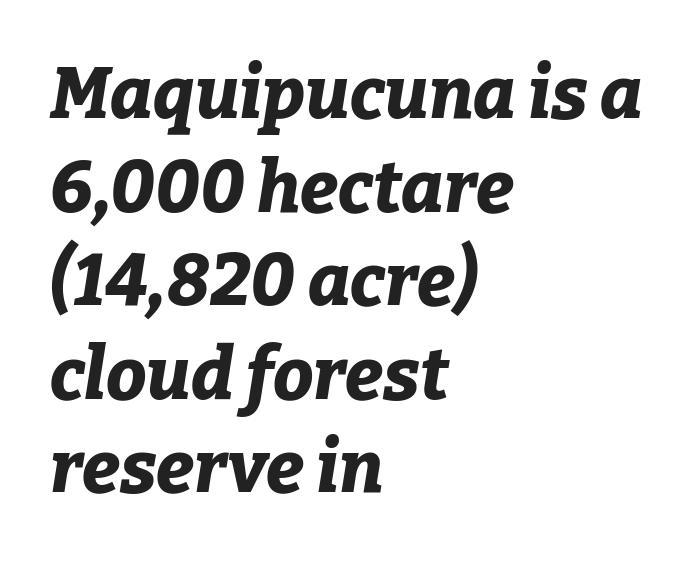
{"italic": "yes", "lean": "right", "slant_degrees": 9, "bold": "yes", "weight": "bold", "width": "normal", "stroke_contrast": "low", "x_height": "medium", "monospaced": "no", "underline": "no", "align": "left", "line_spacing": "normal", "line_spacing_ratio": 1.3, "letter_spacing": "normal", "letter_spacing_em": 0.0, "glyph_px": 72}
